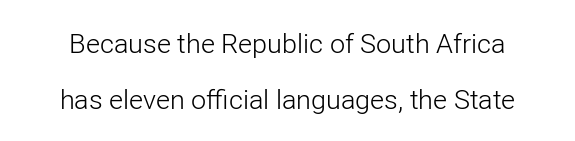
Q: Is the text bold? A: No.
Q: Is the text italic (slanted)? A: No, it is upright.
Q: Is the text underlined? A: No.
Q: Is the spacing between letters normal or unusually wide? A: Normal.
Q: Is the spacing between lines tight, normal or loose? A: Loose.
